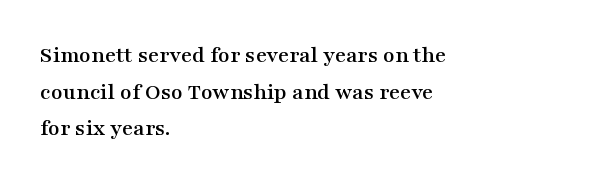
Unlike italic type, these characters show no tilt at all. Glyph-to-glyph distance matches everyday printed text. The line-height multiplier appears to be the usual default. The rag falls on the right side of this text block.
